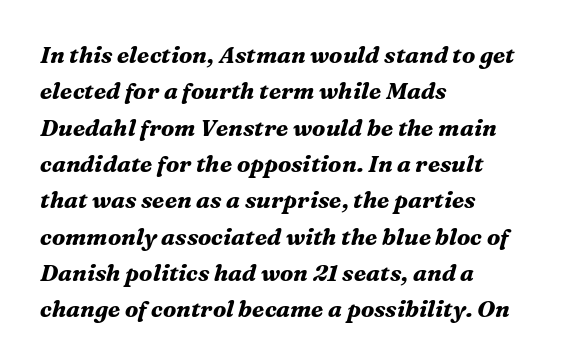
Q: Is the text bold? A: Yes.
Q: Is the text italic (slanted)? A: Yes, it leans right by about 16 degrees.
Q: Is the text underlined? A: No.
Q: How is the paragraph aligned? A: Left-aligned.
Q: Is the spacing between letters normal or unusually wide? A: Normal.
Q: Is the spacing between lines tight, normal or loose? A: Normal.
